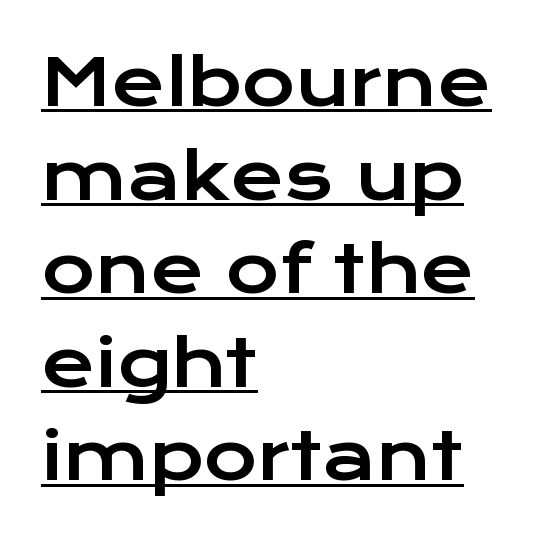
Vertical strokes here are truly vertical. Check the space under the baseline: a stroke is drawn there. The passage is arranged the way most books set body copy — flush left. This sample has the flowing, uneven cadence of proportional lettering. The lines sit at an ordinary, default distance from one another.
